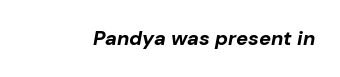
{"italic": "yes", "lean": "right", "slant_degrees": 10, "bold": "yes", "underline": "no", "letter_spacing": "normal", "letter_spacing_em": 0.0, "glyph_px": 20}
